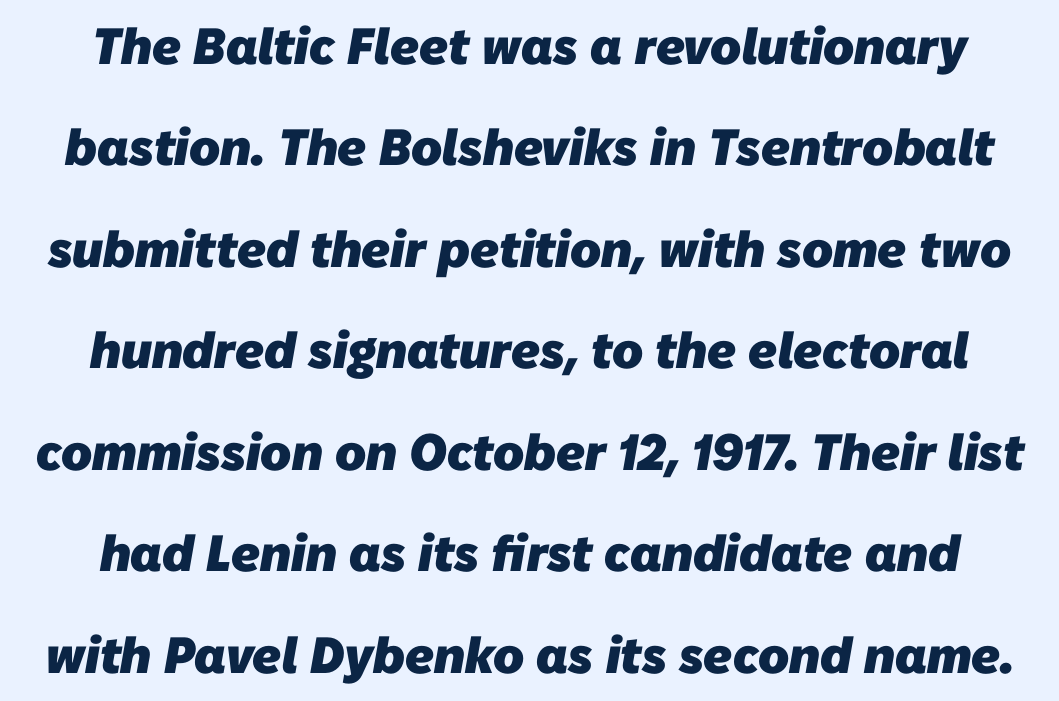
Just letters on the line, the space beneath them empty. Students, note that the glyphs here touch the page at normal intervals. Is the type bold? Yes — the strokes are clearly thick and heavy. Is this a sans? Yes — the strokes have no serifs.
